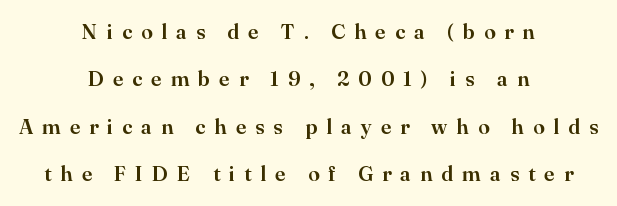
{"italic": "no", "underline": "no", "align": "center", "line_spacing": "loose", "line_spacing_ratio": 2.26, "letter_spacing": "wide", "letter_spacing_em": 0.43, "glyph_px": 21}
